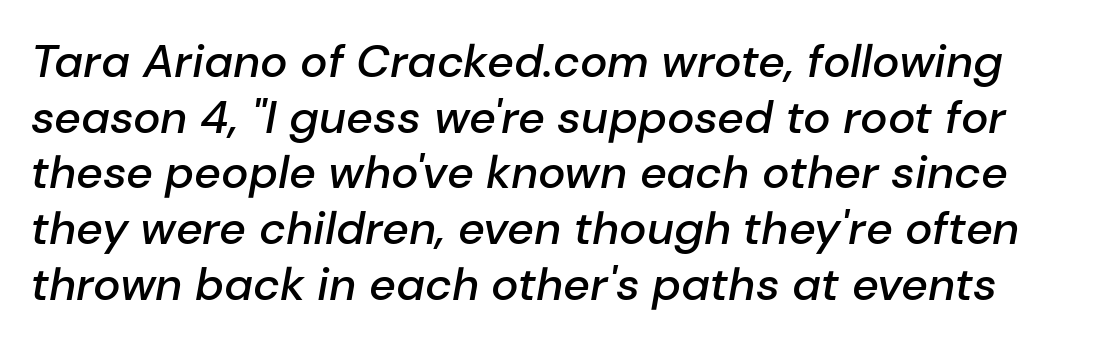
Q: Is the text bold? A: Semi-bold.
Q: Is the text italic (slanted)? A: Yes, it leans right by about 10 degrees.
Q: Is the text underlined? A: No.
Q: Is the spacing between letters normal or unusually wide? A: Normal.
Q: Width (condensed, normal, or wide)? A: Normal.
Q: Stroke contrast? A: Low.
Q: x-height? A: Medium.
Q: Monospaced? A: No.
